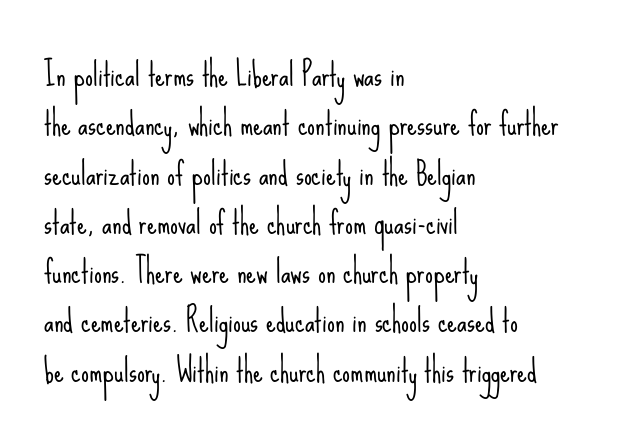
Q: Is the text bold? A: No.
Q: Is the text italic (slanted)? A: No, it is upright.
Q: Is the typeface a serif or a sans-serif typeface? A: Sans-serif.
Q: Is the text underlined? A: No.
Q: How is the paragraph aligned? A: Left-aligned.
Q: Is the spacing between letters normal or unusually wide? A: Normal.
Q: Is the spacing between lines tight, normal or loose? A: Normal.
Q: Width (condensed, normal, or wide)? A: Condensed.
Q: Stroke contrast? A: Low.
Q: x-height? A: Small.
Q: Monospaced? A: No.
